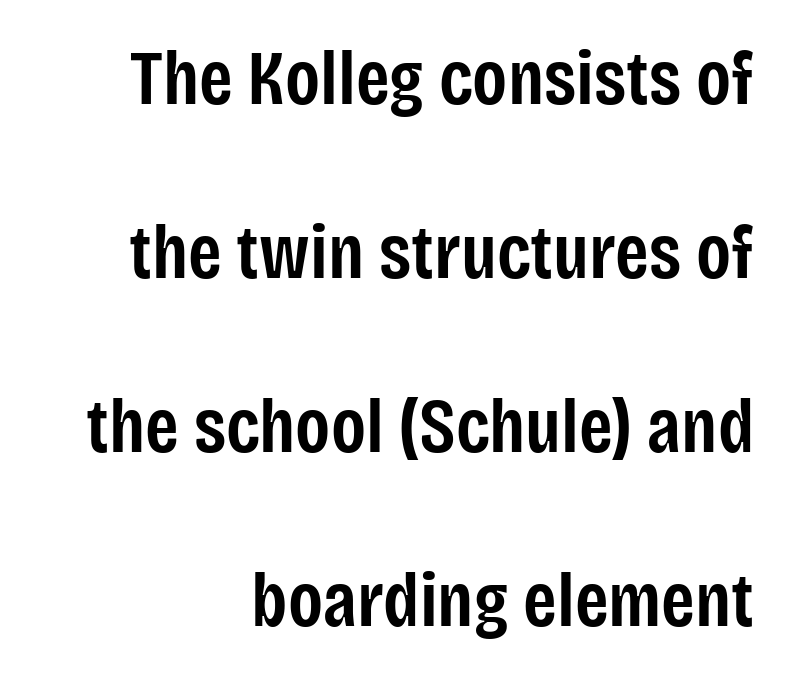
Q: Is the text bold? A: Semi-bold.
Q: Is the text italic (slanted)? A: No, it is upright.
Q: Is the typeface a serif or a sans-serif typeface? A: Sans-serif.
Q: Is the text underlined? A: No.
Q: How is the paragraph aligned? A: Right-aligned.
Q: Is the spacing between letters normal or unusually wide? A: Normal.
Q: Is the spacing between lines tight, normal or loose? A: Loose.
Q: Width (condensed, normal, or wide)? A: Condensed.
Q: Stroke contrast? A: Low.
Q: x-height? A: Large.
Q: Monospaced? A: No.
